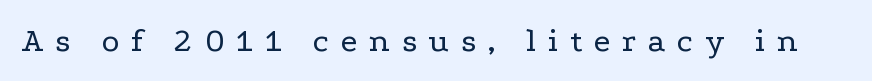
{"serif": "yes", "italic": "no", "bold": "no", "weight": "regular", "width": "wide", "stroke_contrast": "low", "x_height": "medium", "monospaced": "no", "underline": "no", "letter_spacing": "wide", "letter_spacing_em": 0.34, "glyph_px": 34}
